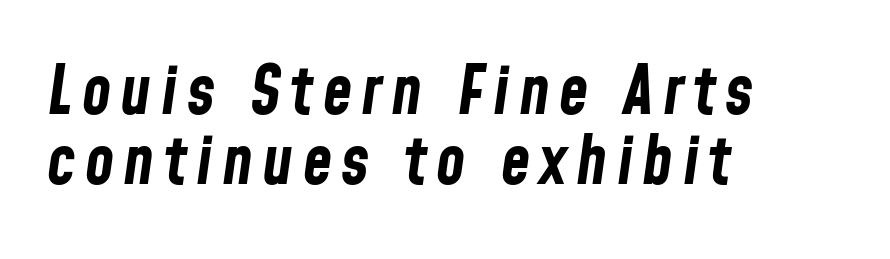
Q: Is the text bold? A: Yes.
Q: Is the text italic (slanted)? A: Yes, it leans right by about 8 degrees.
Q: Is the text underlined? A: No.
Q: How is the paragraph aligned? A: Left-aligned.
Q: Is the spacing between lines tight, normal or loose? A: Tight.
Q: Width (condensed, normal, or wide)? A: Condensed.
Q: Stroke contrast? A: Low.
Q: x-height? A: Medium.
Q: Monospaced? A: No.
